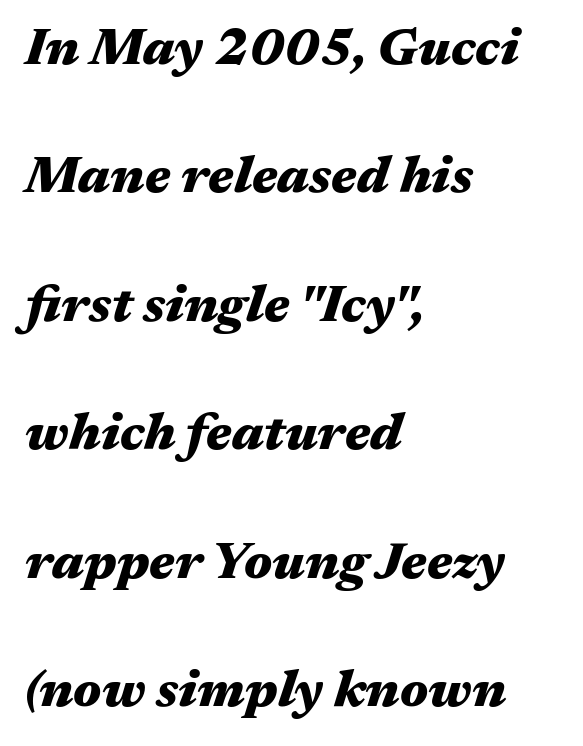
The image shows 52 px heavy, wide type, italic (leaning right); set left-aligned, loose line spacing (2.47x), normal letter spacing, not underlined; medium stroke contrast and a medium x-height.
